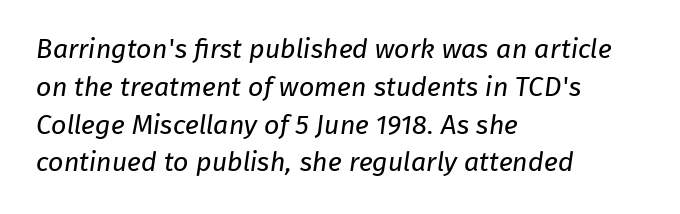
The image shows 27 px text type; set left-aligned, normal line spacing (1.4x), normal letter spacing, not underlined.
